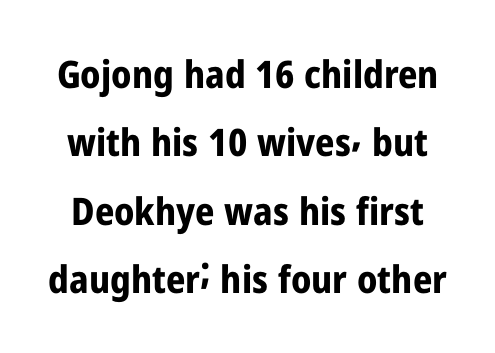
Bold? Absolutely — the strokes are thick and heavy. Is the letter spacing exaggerated? No — it looks like the ordinary default. Check the space under the baseline: it is left empty. The rendering uses natural spacing where letterforms have individual widths. Nope, no serifs anywhere on these letters. The axis of the letterforms is exactly vertical.
